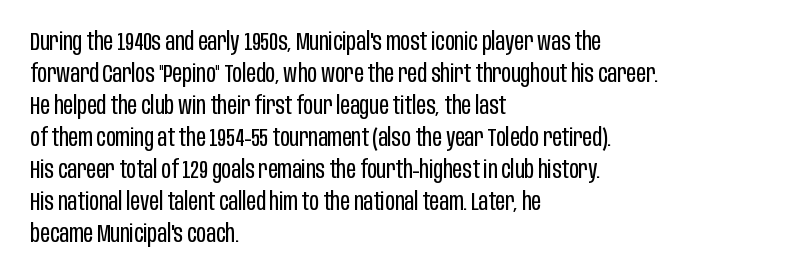
{"italic": "no", "bold": "no", "underline": "no", "align": "left", "line_spacing": "normal", "line_spacing_ratio": 1.33, "letter_spacing": "normal", "letter_spacing_em": 0.0, "glyph_px": 24}
